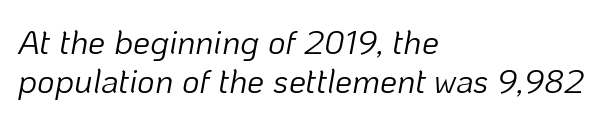
The image shows 34 px light type, italic (leaning right); set left-aligned, line spacing 1.16x, normal letter spacing, not underlined; low stroke contrast and a medium x-height.
